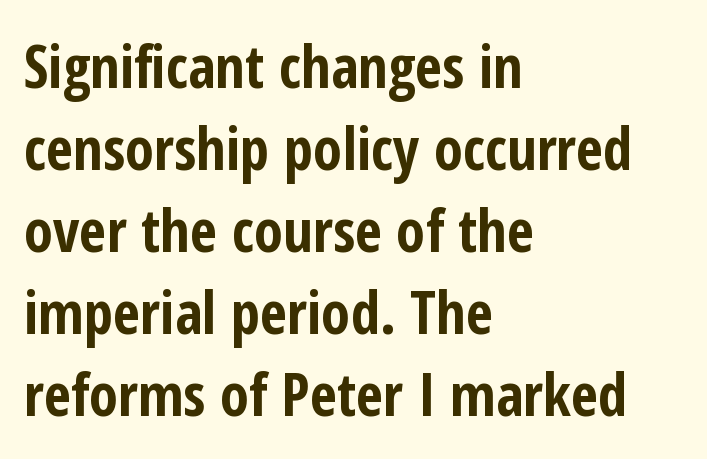
Short note: letters normally spaced. These lines were composed using upright roman letters. Bare-footed words on every line. Students, observe: this is what conventionally led text looks like. Leftover space on each line is placed entirely after the last word. Character widths vary here, with narrow letters taking less room than wide ones.
